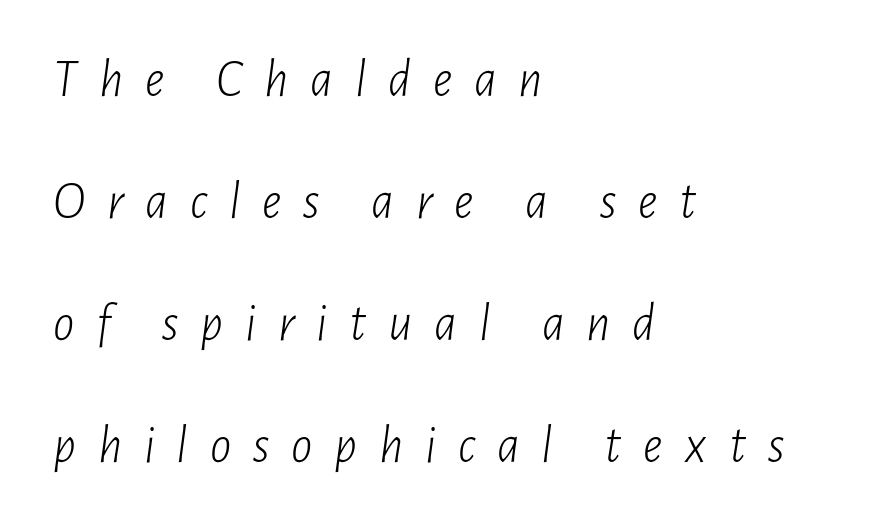
{"italic": "yes", "lean": "right", "slant_degrees": 7, "bold": "no", "weight": "light", "width": "condensed", "stroke_contrast": "low", "x_height": "medium", "monospaced": "no", "underline": "no", "align": "left", "line_spacing": "loose", "line_spacing_ratio": 2.3, "letter_spacing": "wide", "letter_spacing_em": 0.41, "glyph_px": 53}
